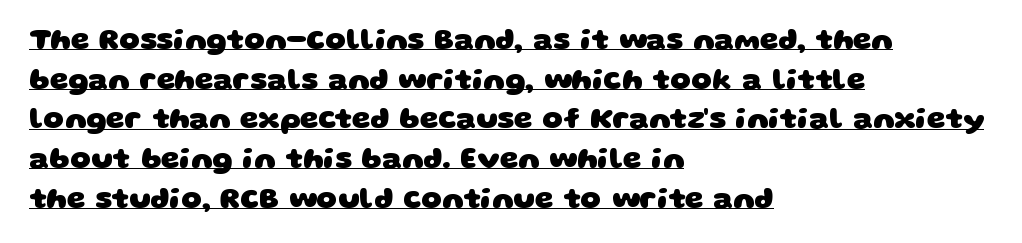
Q: Is the text bold? A: Yes.
Q: Is the typeface a serif or a sans-serif typeface? A: Sans-serif.
Q: Is the text underlined? A: Yes.
Q: How is the paragraph aligned? A: Left-aligned.
Q: Is the spacing between letters normal or unusually wide? A: Normal.
Q: Is the spacing between lines tight, normal or loose? A: Normal.
Q: Width (condensed, normal, or wide)? A: Wide.
Q: Stroke contrast? A: Low.
Q: x-height? A: Large.
Q: Monospaced? A: No.
